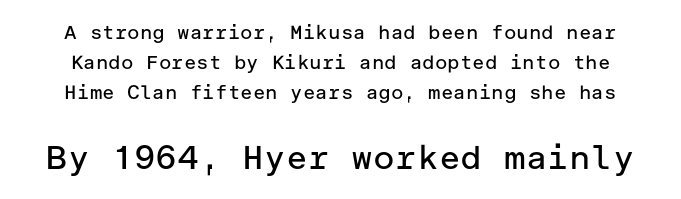
Q: Is the text bold? A: No.
Q: Is the text italic (slanted)? A: No, it is upright.
Q: Is the typeface a serif or a sans-serif typeface? A: Sans-serif.
Q: Is the text underlined? A: No.
Q: Is the spacing between letters normal or unusually wide? A: Normal.
Q: Is the spacing between lines tight, normal or loose? A: Normal.
Q: Which block of text is set in a larger size, the first (top) or the second (bottom)? A: The second (bottom) one.
Q: Width (condensed, normal, or wide)? A: Normal.
Q: Stroke contrast? A: Low.
Q: x-height? A: Medium.
